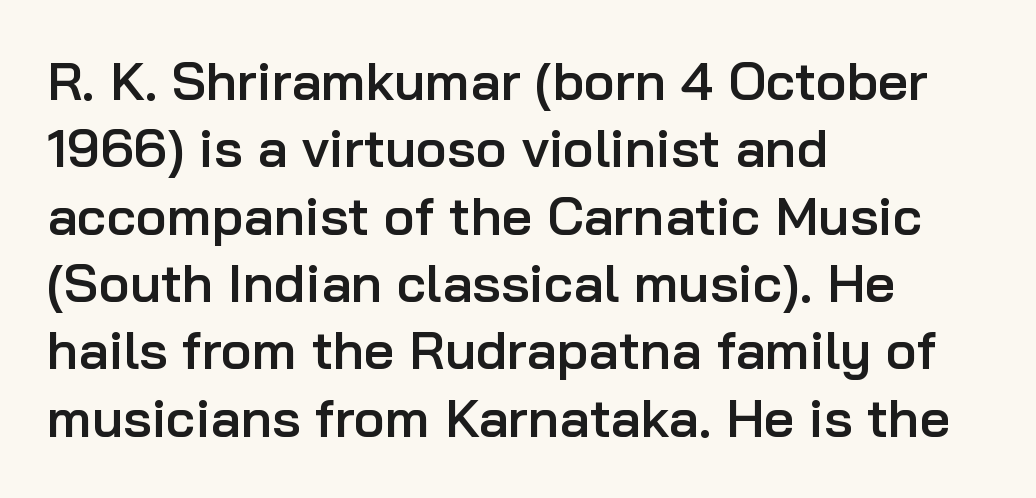
The image shows 53 px semibold sans-serif type, upright; set left-aligned, normal line spacing (1.27x), normal letter spacing, not underlined; low stroke contrast and a medium x-height.
